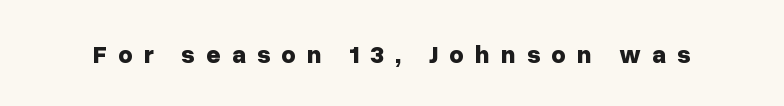
The image shows 25 px bold type, upright; set unusually wide letter spacing (+0.44 em), not underlined.
